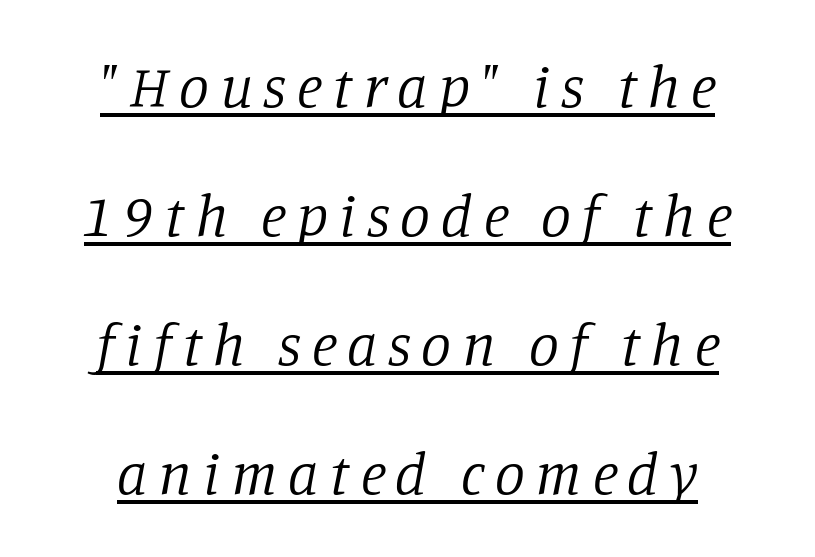
The image shows 60 px regular-weight serif type, italic (leaning right); set loose line spacing (2.15x), underlined; low stroke contrast and a large x-height.
